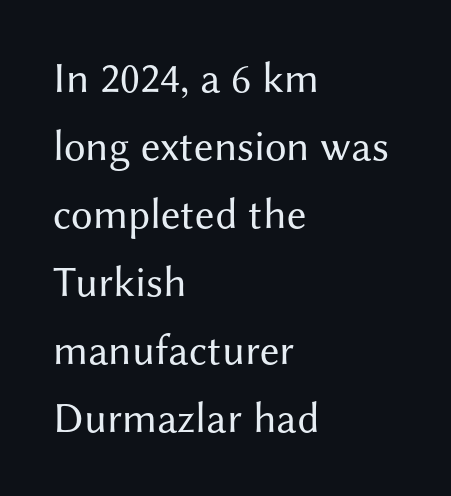
{"serif": "no", "italic": "no", "bold": "no", "weight": "regular", "width": "normal", "stroke_contrast": "medium", "x_height": "medium", "monospaced": "no", "underline": "no", "align": "left", "line_spacing": "normal", "line_spacing_ratio": 1.58, "letter_spacing": "normal", "letter_spacing_em": 0.0, "glyph_px": 43}
